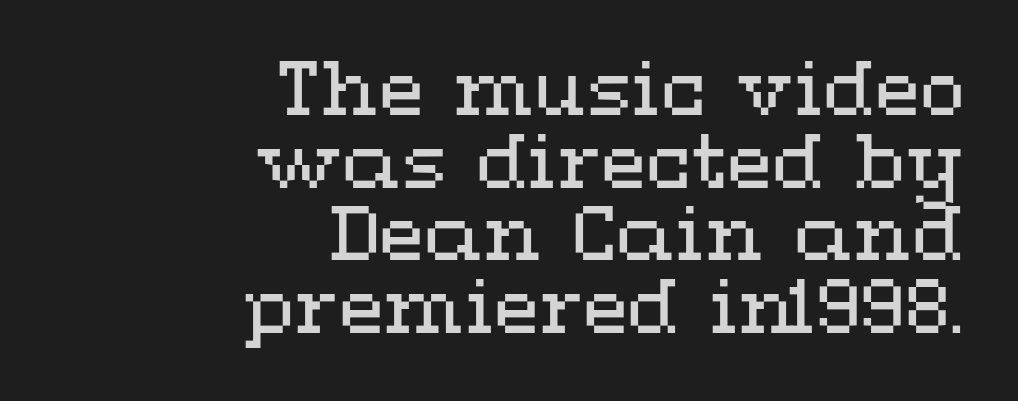
On a weight scale, this lands at 450 or below. The passage shown has conventional tracking throughout. Rule under the text: the space is simply empty. Rows of type sit shoulder to shoulder in the vertical direction. Caption: multi-line text, flush right, ragged left.
